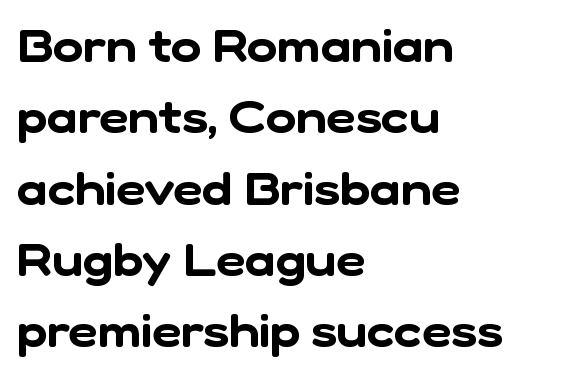
Q: Is the typeface a serif or a sans-serif typeface? A: Sans-serif.
Q: Is the text underlined? A: No.
Q: How is the paragraph aligned? A: Left-aligned.
Q: Is the spacing between letters normal or unusually wide? A: Normal.
Q: Is the spacing between lines tight, normal or loose? A: Normal.
Q: Width (condensed, normal, or wide)? A: Normal.
Q: Stroke contrast? A: Low.
Q: x-height? A: Medium.
Q: Monospaced? A: No.
